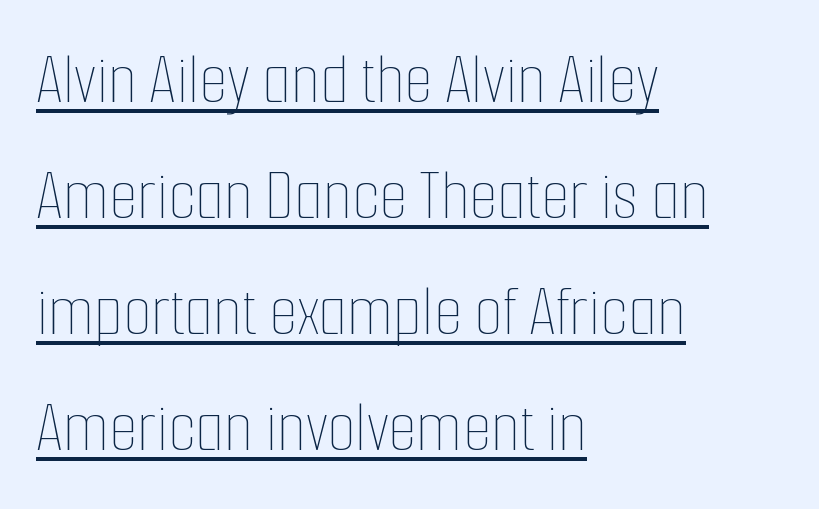
Q: Is the text bold? A: No.
Q: Is the text italic (slanted)? A: No, it is upright.
Q: Is the text underlined? A: Yes.
Q: How is the paragraph aligned? A: Left-aligned.
Q: Is the spacing between letters normal or unusually wide? A: Normal.
Q: Is the spacing between lines tight, normal or loose? A: Normal.
Q: Width (condensed, normal, or wide)? A: Condensed.
Q: Stroke contrast? A: Low.
Q: x-height? A: Medium.
Q: Monospaced? A: No.
